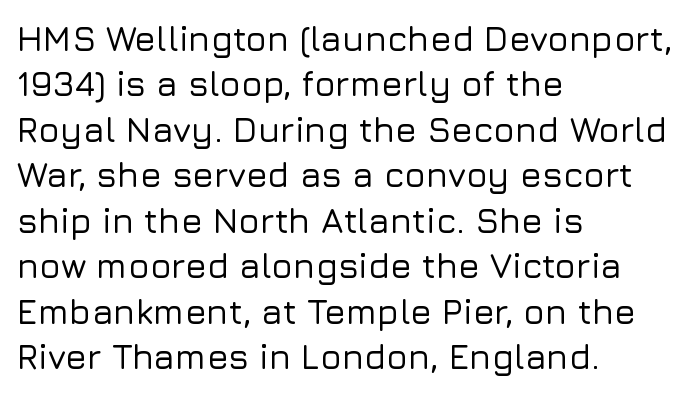
The image shows 35 px sans-serif type, upright; set left-aligned, normal line spacing (1.3x), normal letter spacing, not underlined; low stroke contrast and a medium x-height.
